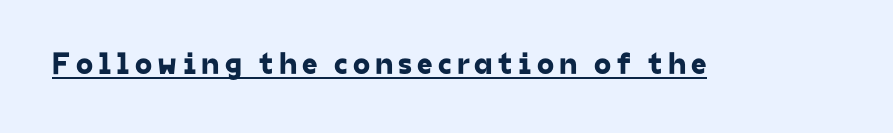
Think of a printed novel: that variable character pitch is what you see here. The string is rendered with underlining switched on. Letterform terminals end flat and unadorned throughout the passage.
